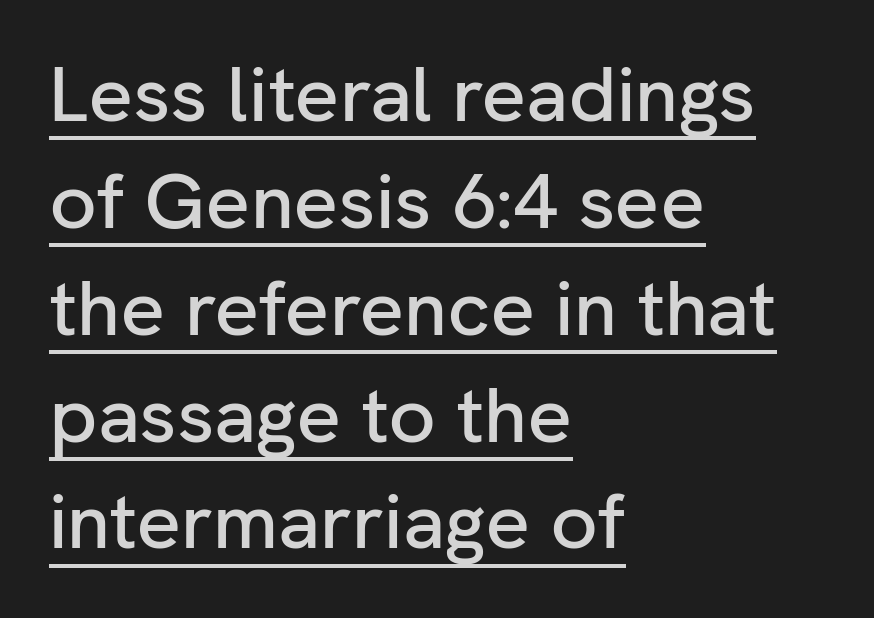
Q: Is the text italic (slanted)? A: No, it is upright.
Q: Is the typeface a serif or a sans-serif typeface? A: Sans-serif.
Q: Is the text underlined? A: Yes.
Q: How is the paragraph aligned? A: Left-aligned.
Q: Is the spacing between letters normal or unusually wide? A: Normal.
Q: Is the spacing between lines tight, normal or loose? A: Normal.
Q: Width (condensed, normal, or wide)? A: Normal.
Q: Stroke contrast? A: Low.
Q: x-height? A: Medium.
Q: Monospaced? A: No.
